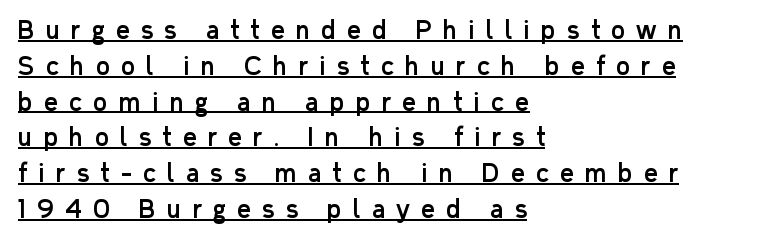
Q: Is the text italic (slanted)? A: No, it is upright.
Q: Is the text underlined? A: Yes.
Q: How is the paragraph aligned? A: Left-aligned.
Q: Is the spacing between letters normal or unusually wide? A: Unusually wide.
Q: Is the spacing between lines tight, normal or loose? A: Normal.
